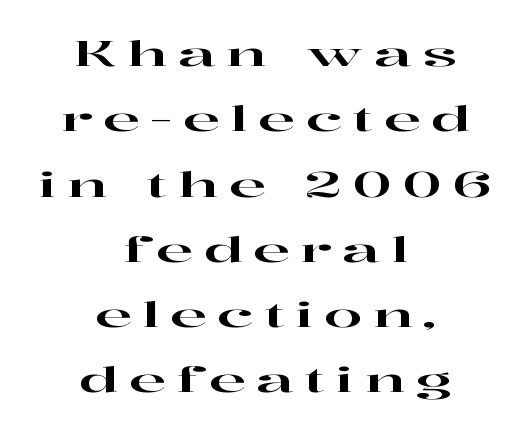
The image shows 34 px wide serif type, upright; set centered, loose line spacing (1.92x), unusually wide letter spacing (+0.32 em), not underlined; high stroke contrast and a medium x-height.
